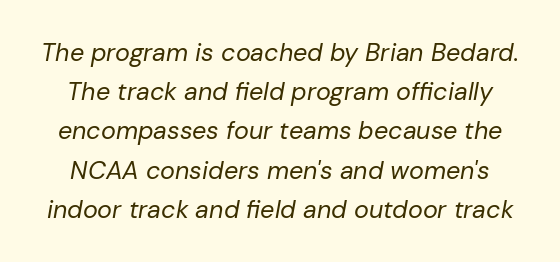
No word sits above an underline. Counters stay open thanks to moderate or lighter strokes. Style check: oblique. Quick note: interline space is typical.
